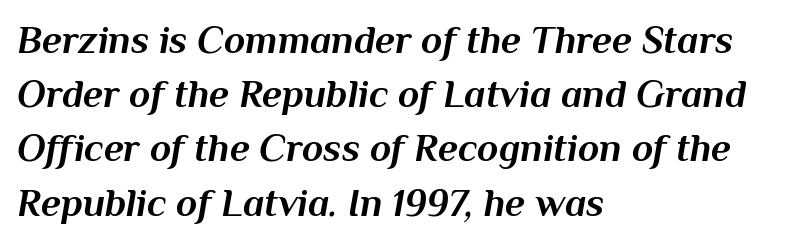
Look at the tracking — it's just the regular setting, nothing added. Short and long lines alike share a common starting point at left. Each letter keeps its own natural width here, so spacing adapts to shape. Quick note: italic. The foot of each line stays bare and open.
